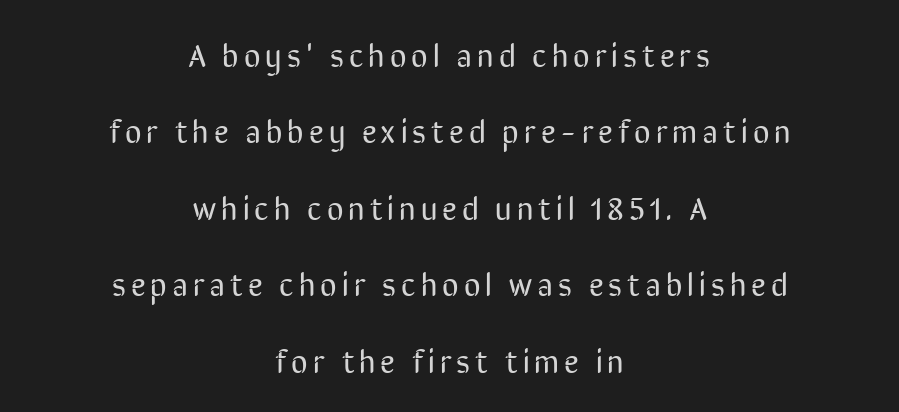
The lines in this sample share a center point and differ in where they start and stop. The block of text is sparse from top to bottom, with ample space between rows. Caption: face not bold, strokes unweighted. Here the designer chose a conventional face with non-uniform glyph widths. Check under the words: just untouched page. Nope, not italic — everything's standing straight.
